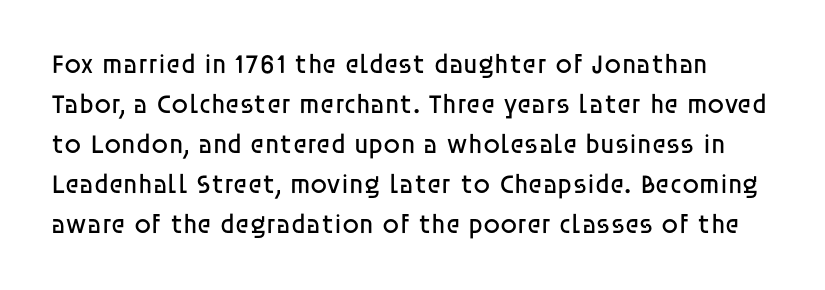
The image shows 27 px text type, upright; set normal line spacing (1.48x), normal letter spacing, not underlined.
